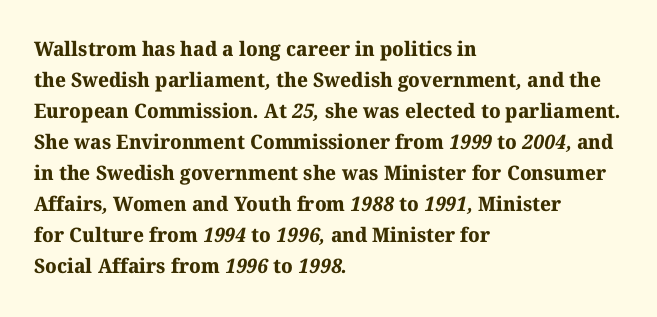
Q: Is the text bold? A: Yes.
Q: Is the text underlined? A: No.
Q: How is the paragraph aligned? A: Left-aligned.
Q: Is the spacing between letters normal or unusually wide? A: Normal.
Q: Is the spacing between lines tight, normal or loose? A: Normal.
